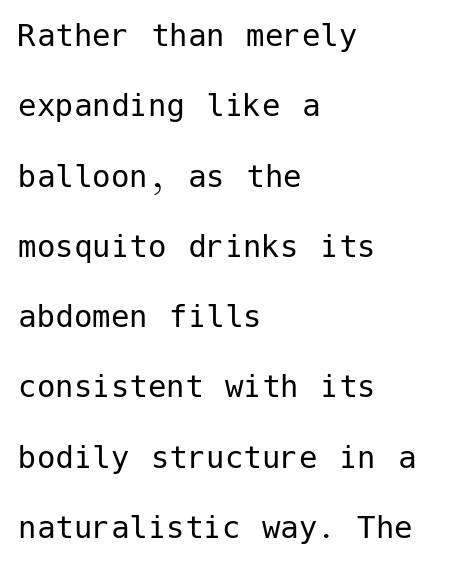
The gaps between neighbouring characters are ordinary and unremarkable. Is there much room between lines? Yes — plenty of vertical air separates them. The baseline area is clear. Nope, no serifs anywhere on these letters.
